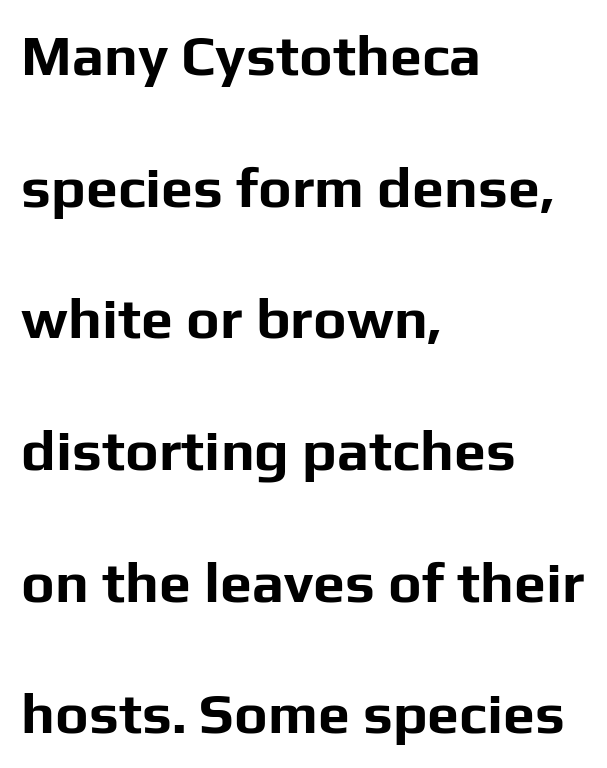
Honestly, the letter spacing is just normal — you wouldn't notice it. Which margin do the lines hug? The left one — the right edge is uneven. The rendering uses natural spacing where letterforms have individual widths. The typography opts for an upright posture over an oblique one.
